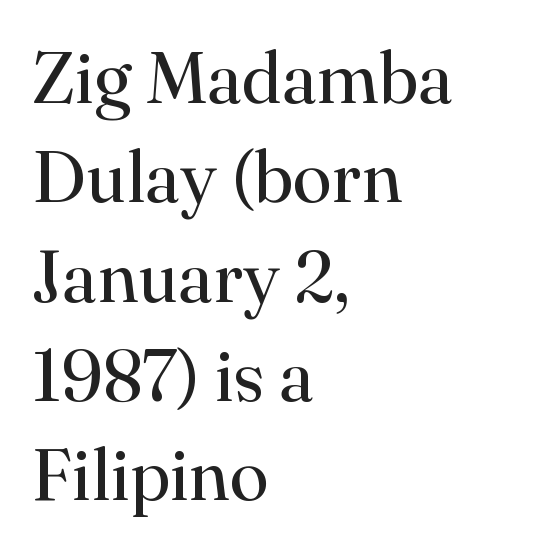
{"serif": "yes", "italic": "no", "bold": "no", "weight": "regular", "width": "normal", "stroke_contrast": "high", "x_height": "small", "monospaced": "no", "underline": "no", "align": "left", "line_spacing": "normal", "line_spacing_ratio": 1.38, "letter_spacing": "normal", "letter_spacing_em": 0.0, "glyph_px": 72}
